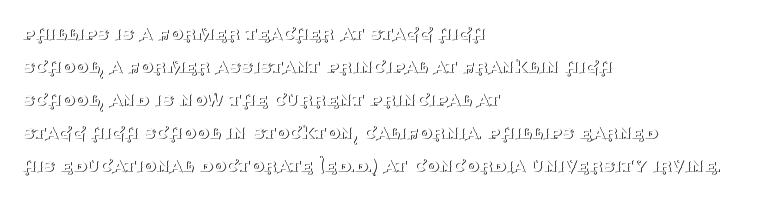
{"italic": "no", "bold": "no", "underline": "no", "align": "left", "line_spacing": "normal", "line_spacing_ratio": 1.57, "letter_spacing": "normal", "letter_spacing_em": 0.0, "glyph_px": 21}
